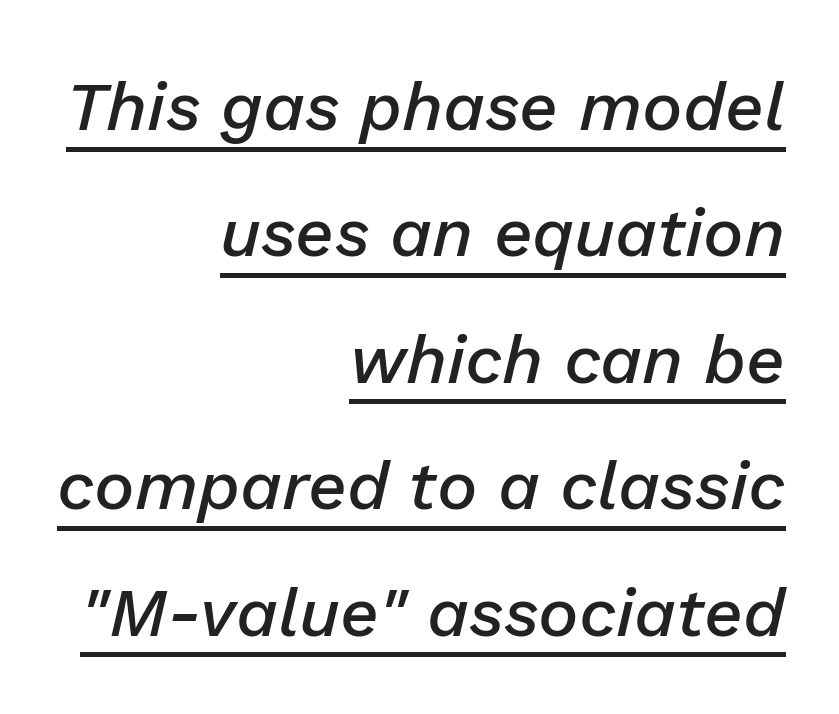
Q: Is the text bold? A: Semi-bold.
Q: Is the text italic (slanted)? A: Yes, it leans right by about 13 degrees.
Q: Is the text underlined? A: Yes.
Q: How is the paragraph aligned? A: Right-aligned.
Q: Is the spacing between letters normal or unusually wide? A: Normal.
Q: Width (condensed, normal, or wide)? A: Normal.
Q: Stroke contrast? A: Low.
Q: x-height? A: Medium.
Q: Monospaced? A: No.
